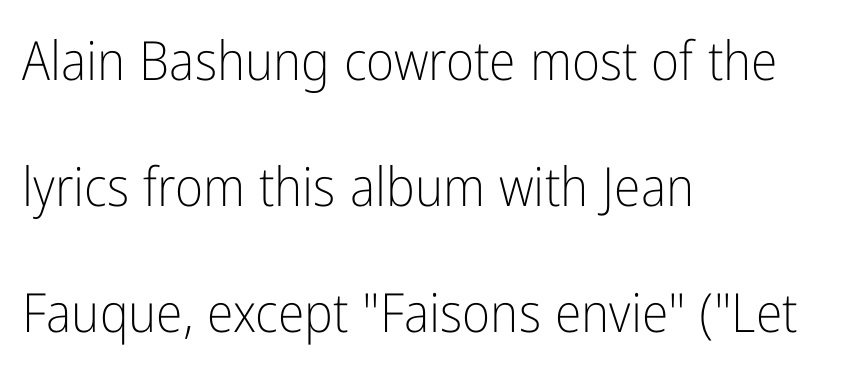
The image shows 54 px light, condensed sans-serif type, upright; set left-aligned, loose line spacing (2.33x), normal letter spacing, not underlined; low stroke contrast and a medium x-height.
